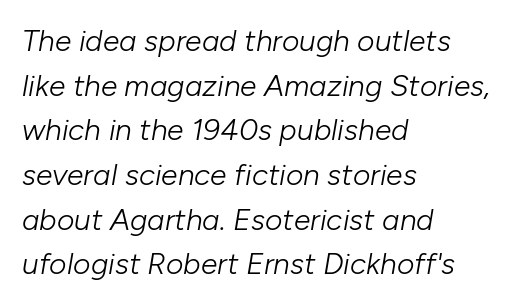
The image shows 30 px light type, italic (leaning right); set left-aligned, normal line spacing (1.49x), normal letter spacing, not underlined; low stroke contrast and a medium x-height.
